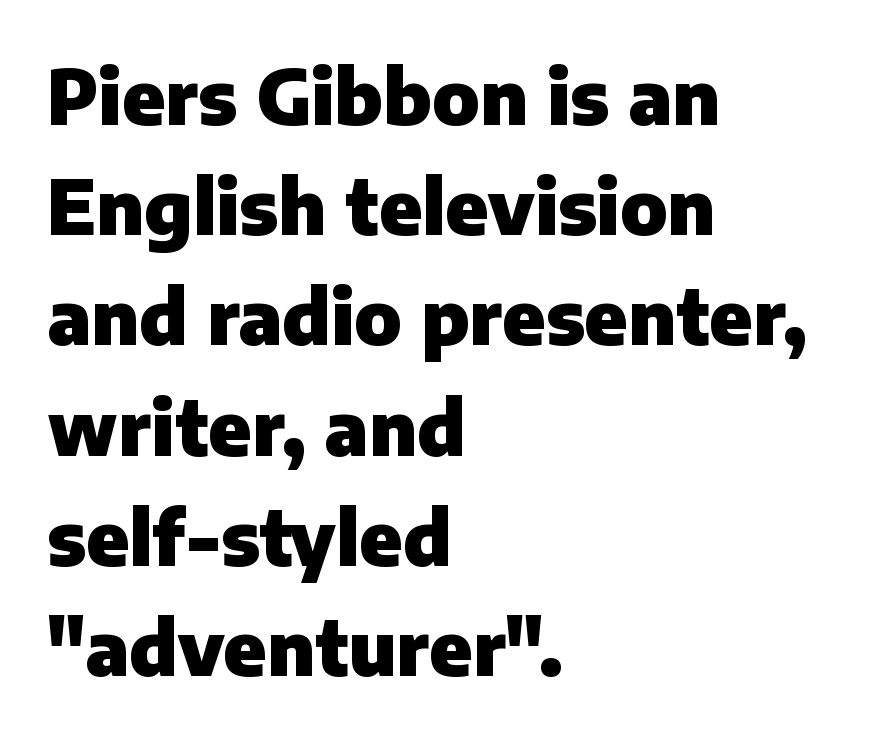
The image shows 75 px heavy sans-serif type, upright; set left-aligned, normal line spacing (1.47x), normal letter spacing, not underlined; low stroke contrast and a medium x-height.
